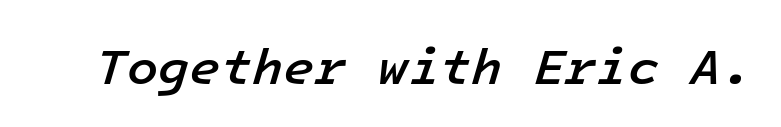
{"italic": "yes", "lean": "right", "slant_degrees": 16, "bold": "semi", "weight": "semibold", "width": "normal", "stroke_contrast": "low", "x_height": "medium", "monospaced": "yes", "underline": "no", "letter_spacing": "normal", "letter_spacing_em": 0.0, "glyph_px": 51}
